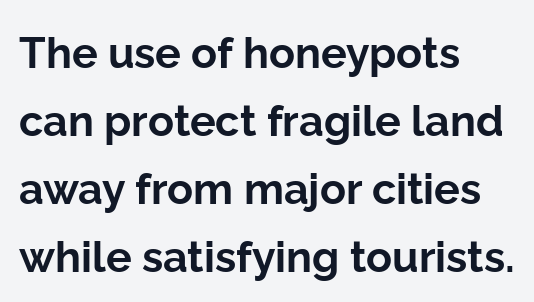
Q: Is the text bold? A: Yes.
Q: Is the text italic (slanted)? A: No, it is upright.
Q: Is the typeface a serif or a sans-serif typeface? A: Sans-serif.
Q: Is the text underlined? A: No.
Q: How is the paragraph aligned? A: Left-aligned.
Q: Is the spacing between letters normal or unusually wide? A: Normal.
Q: Is the spacing between lines tight, normal or loose? A: Normal.
Q: Width (condensed, normal, or wide)? A: Normal.
Q: Stroke contrast? A: Low.
Q: x-height? A: Medium.
Q: Monospaced? A: No.
